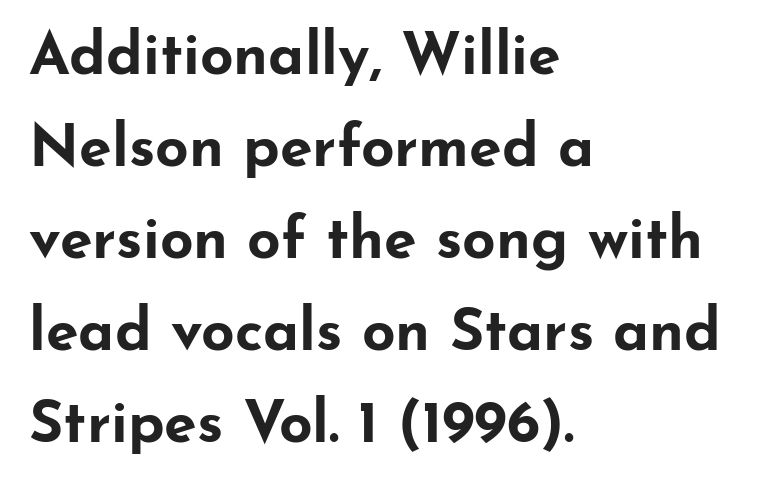
The image shows 59 px bold, wide sans-serif type, upright; set left-aligned, normal line spacing (1.56x), normal letter spacing, not underlined; low stroke contrast and a small x-height.
